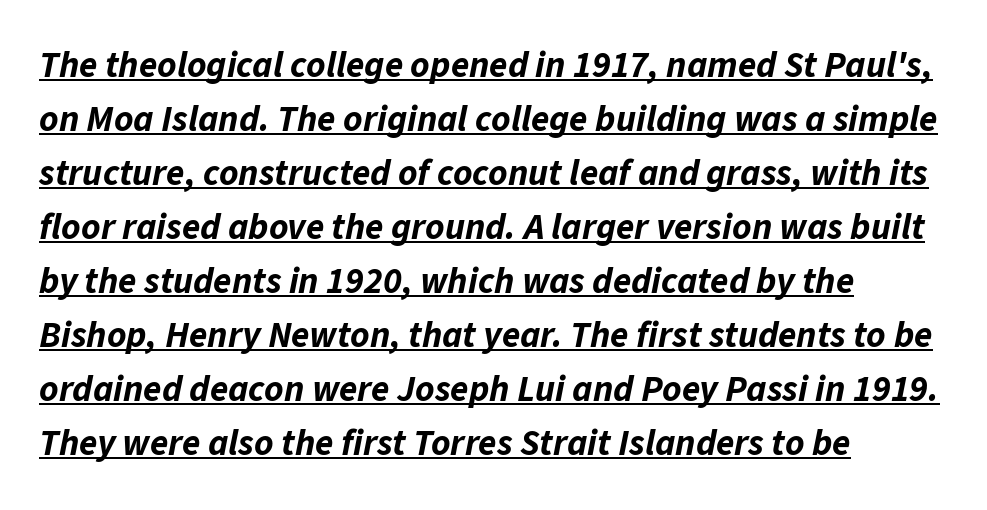
{"italic": "yes", "lean": "right", "slant_degrees": 11, "bold": "yes", "weight": "bold", "width": "normal", "stroke_contrast": "low", "x_height": "medium", "monospaced": "no", "underline": "yes", "align": "left", "line_spacing": "normal", "line_spacing_ratio": 1.46, "letter_spacing": "normal", "letter_spacing_em": 0.0, "glyph_px": 37}
